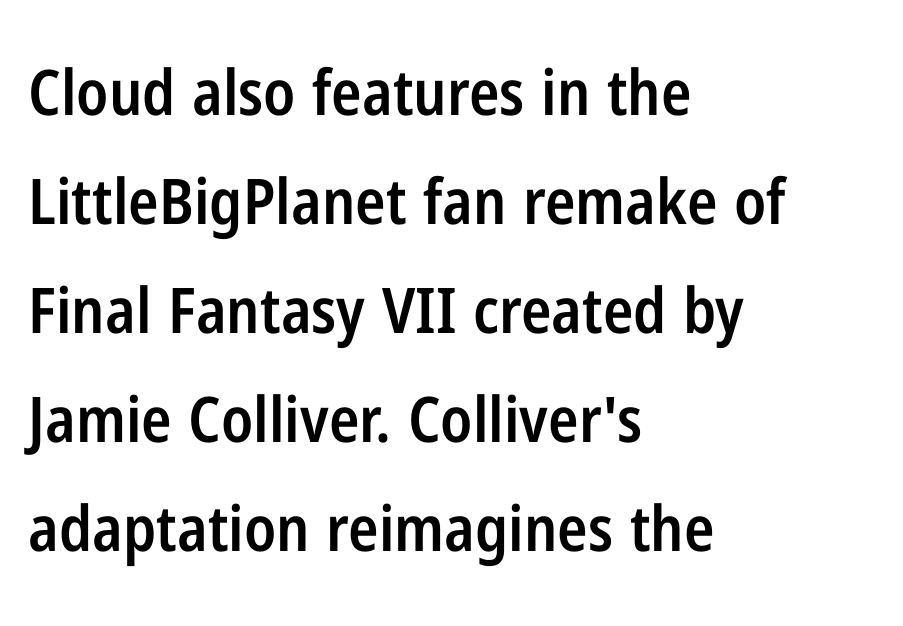
{"serif": "no", "italic": "no", "bold": "semi", "weight": "semibold", "width": "condensed", "stroke_contrast": "low", "x_height": "medium", "monospaced": "no", "underline": "no", "align": "left", "line_spacing_ratio": 1.73, "letter_spacing": "normal", "letter_spacing_em": 0.0, "glyph_px": 63}
